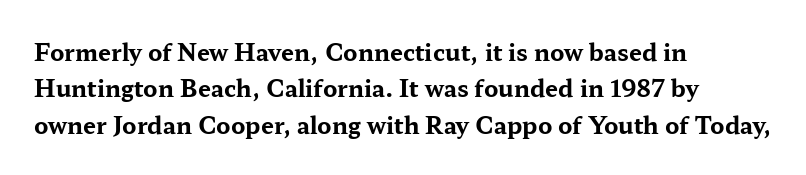
The text block is weighted toward the left margin, trailing off unevenly rightward. These lines carry a lot of weight — the face is fully bold. The letters stand upright; this is a roman face. Each row of text sits above clean, open space. This rendering leaves character spacing at its baseline value.
